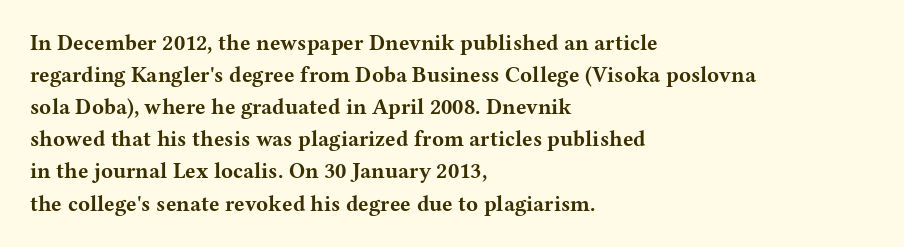
These lines were composed using upright roman letters. Bare-footed words on every line. The vertical gap from one line to the next is medium. Leftover space on each line is placed entirely after the last word. The line texture is even and compact thanks to regular tracking.
